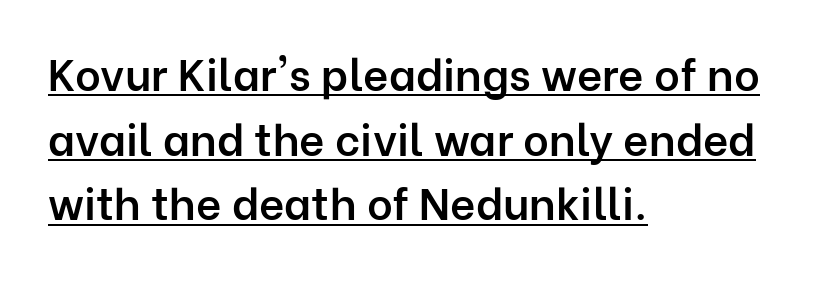
Q: Is the text bold? A: Semi-bold.
Q: Is the text italic (slanted)? A: No, it is upright.
Q: Is the typeface a serif or a sans-serif typeface? A: Sans-serif.
Q: Is the text underlined? A: Yes.
Q: How is the paragraph aligned? A: Left-aligned.
Q: Is the spacing between letters normal or unusually wide? A: Normal.
Q: Is the spacing between lines tight, normal or loose? A: Normal.
Q: Width (condensed, normal, or wide)? A: Normal.
Q: Stroke contrast? A: Low.
Q: x-height? A: Medium.
Q: Monospaced? A: No.
